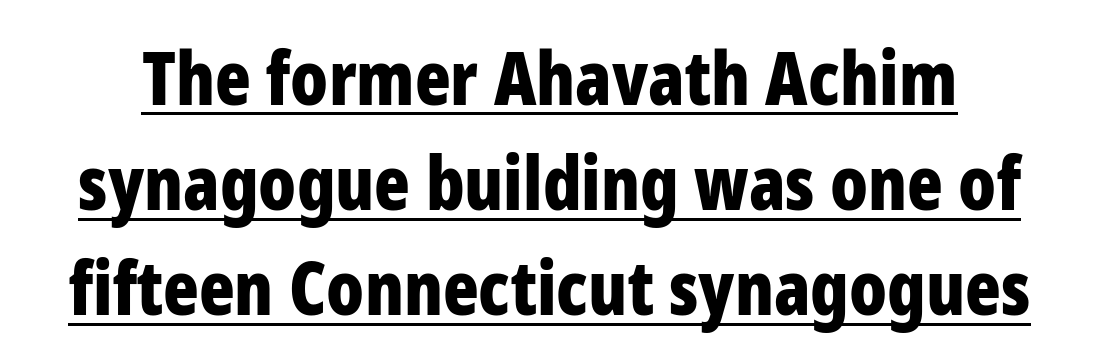
The image shows 74 px bold, condensed sans-serif type, upright; set normal line spacing (1.42x), normal letter spacing, underlined; low stroke contrast and a medium x-height.
